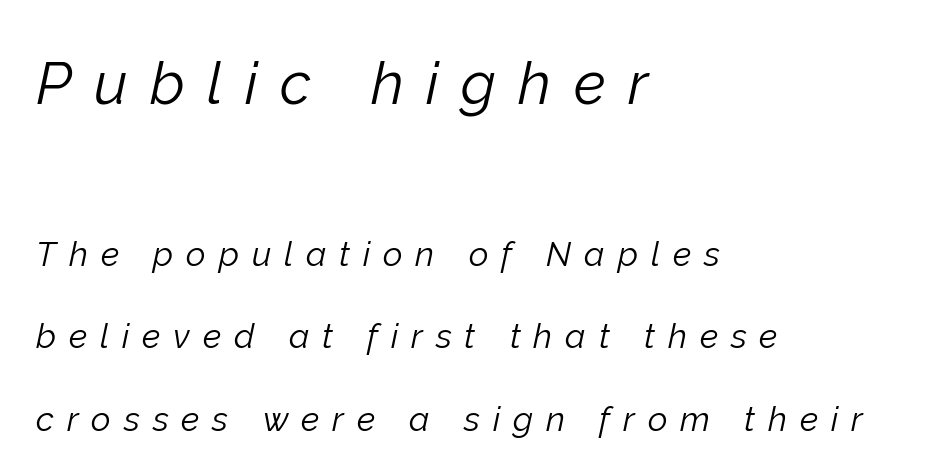
Q: Is the text bold? A: No.
Q: Is the text italic (slanted)? A: Yes, it leans right by about 12 degrees.
Q: Is the text underlined? A: No.
Q: How is the paragraph aligned? A: Left-aligned.
Q: Is the spacing between letters normal or unusually wide? A: Unusually wide.
Q: Is the spacing between lines tight, normal or loose? A: Loose.
Q: Which block of text is set in a larger size, the first (top) or the second (bottom)? A: The first (top) one.
Q: Width (condensed, normal, or wide)? A: Normal.
Q: Stroke contrast? A: Low.
Q: x-height? A: Medium.
Q: Monospaced? A: No.
